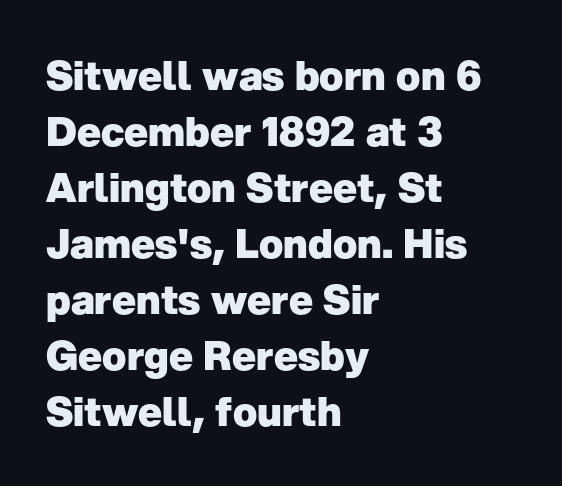
Q: Is the text bold? A: Yes.
Q: Is the text italic (slanted)? A: No, it is upright.
Q: Is the typeface a serif or a sans-serif typeface? A: Sans-serif.
Q: Is the text underlined? A: No.
Q: How is the paragraph aligned? A: Left-aligned.
Q: Is the spacing between letters normal or unusually wide? A: Normal.
Q: Is the spacing between lines tight, normal or loose? A: Normal.
Q: Width (condensed, normal, or wide)? A: Normal.
Q: Stroke contrast? A: Low.
Q: x-height? A: Medium.
Q: Monospaced? A: No.
